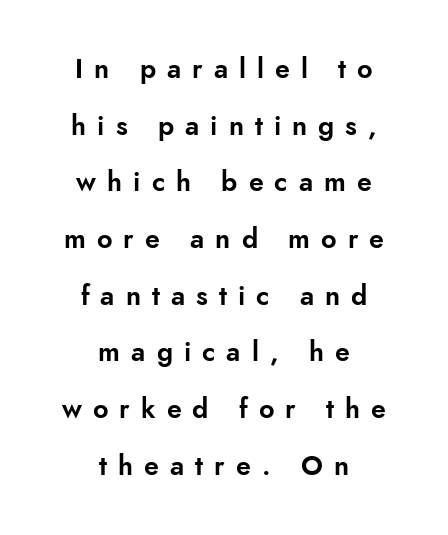
The image shows 27 px text type, upright; set centered, loose line spacing (2.1x), unusually wide letter spacing (+0.41 em), not underlined.
